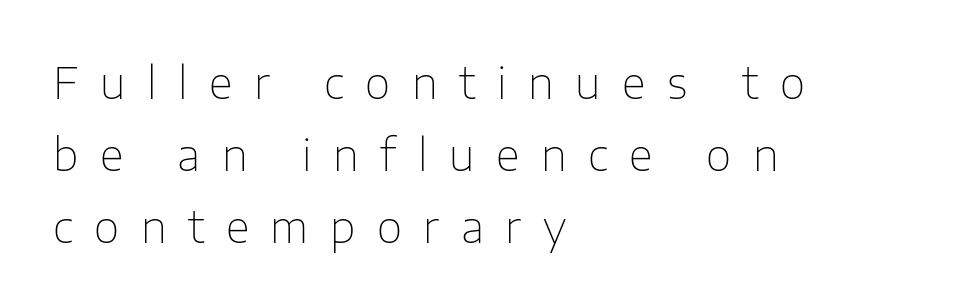
The image shows 44 px thin sans-serif type, upright; set left-aligned, normal line spacing (1.64x), unusually wide letter spacing (+0.49 em), not underlined; low stroke contrast and a medium x-height.
